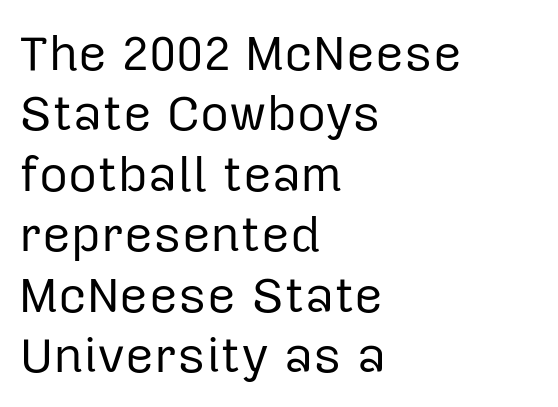
The image shows 50 px regular-weight sans-serif type, upright; set left-aligned, line spacing 1.21x, normal letter spacing, not underlined; low stroke contrast and a medium x-height.
